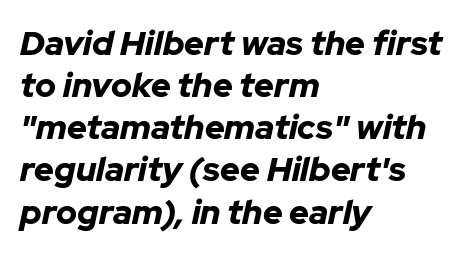
The image shows 34 px bold type, italic (leaning right); set left-aligned, line spacing 1.24x, normal letter spacing, not underlined; low stroke contrast and a medium x-height.
